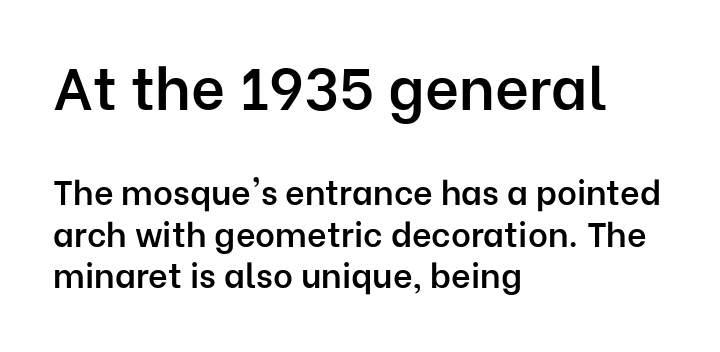
Q: Is the text bold? A: Semi-bold.
Q: Is the text italic (slanted)? A: No, it is upright.
Q: Is the typeface a serif or a sans-serif typeface? A: Sans-serif.
Q: Is the text underlined? A: No.
Q: How is the paragraph aligned? A: Left-aligned.
Q: Is the spacing between letters normal or unusually wide? A: Normal.
Q: Which block of text is set in a larger size, the first (top) or the second (bottom)? A: The first (top) one.
Q: Width (condensed, normal, or wide)? A: Normal.
Q: Stroke contrast? A: Low.
Q: x-height? A: Medium.
Q: Monospaced? A: No.
